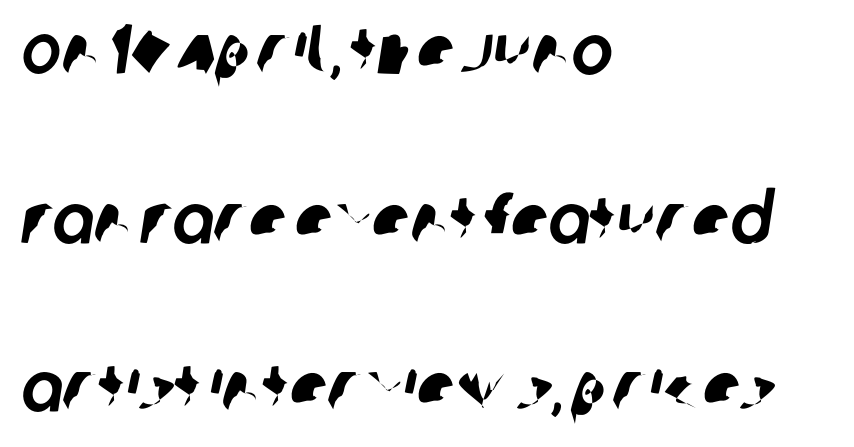
Character widths vary here, with narrow letters taking less room than wide ones. A great deal of white space separates one row of letters from the next. The compositor pushed each line to the left boundary. Letter spacing: default.
